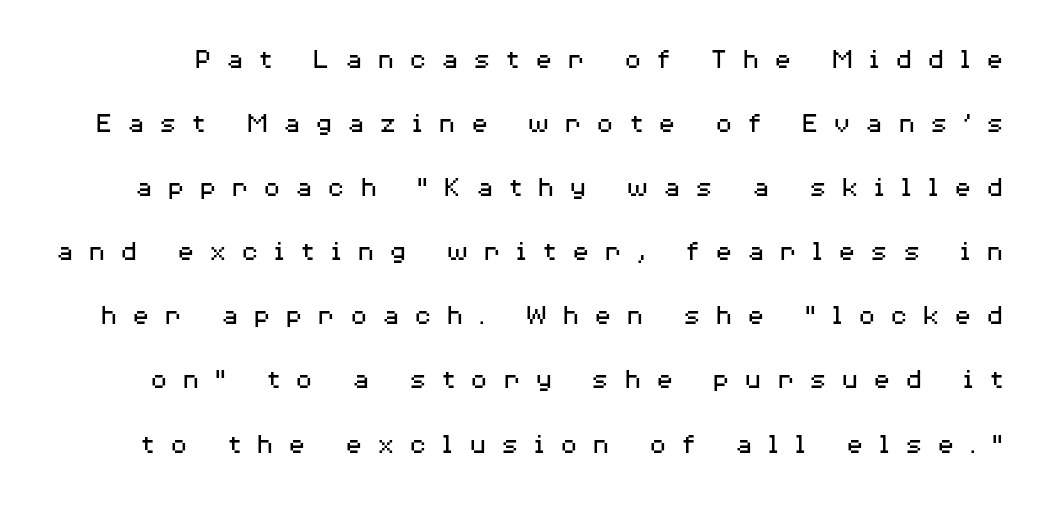
{"serif": "no", "italic": "no", "bold": "no", "weight": "regular", "width": "wide", "stroke_contrast": "medium", "x_height": "medium", "monospaced": "no", "underline": "no", "line_spacing": "loose", "line_spacing_ratio": 2.21, "letter_spacing": "wide", "letter_spacing_em": 0.5, "glyph_px": 29}
